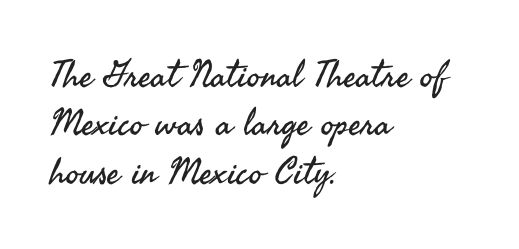
The image shows 37 px regular-weight sans-serif type; set left-aligned, normal line spacing (1.31x), normal letter spacing, not underlined; medium stroke contrast and a small x-height.
